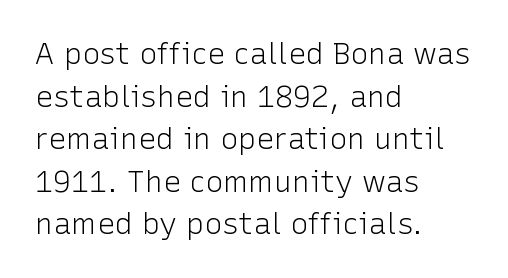
{"serif": "no", "italic": "no", "bold": "no", "weight": "light", "width": "normal", "stroke_contrast": "low", "x_height": "medium", "monospaced": "no", "underline": "no", "align": "left", "line_spacing": "normal", "line_spacing_ratio": 1.42, "letter_spacing": "normal", "letter_spacing_em": 0.0, "glyph_px": 30}
